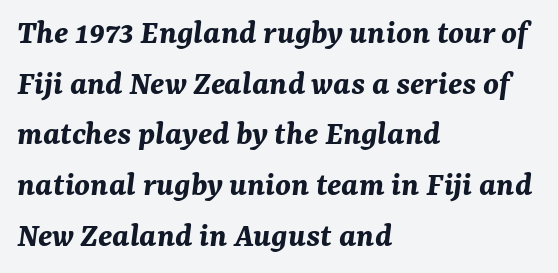
Horizontal bands of white between lines are of average thickness. Notice how the stems are inclined rather than vertical — that's the hallmark of italics. Reading down the block, your eye returns to a fixed left position each line. A typesetter would call this proportional, since set widths differ per character.
